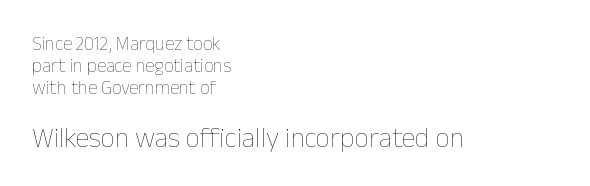
Q: Is the text bold? A: No.
Q: Is the text italic (slanted)? A: No, it is upright.
Q: Is the text underlined? A: No.
Q: How is the paragraph aligned? A: Left-aligned.
Q: Is the spacing between letters normal or unusually wide? A: Normal.
Q: Which block of text is set in a larger size, the first (top) or the second (bottom)? A: The second (bottom) one.
Q: Width (condensed, normal, or wide)? A: Normal.
Q: Stroke contrast? A: Low.
Q: x-height? A: Medium.
Q: Monospaced? A: No.
